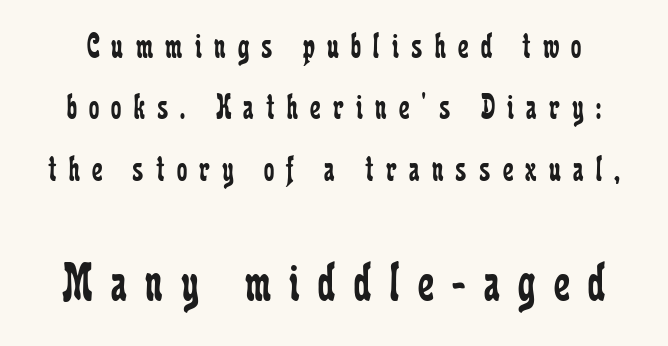
{"serif": "yes", "italic": "no", "bold": "no", "weight": "regular", "width": "condensed", "stroke_contrast": "low", "x_height": "medium", "monospaced": "no", "underline": "no", "line_spacing": "normal", "line_spacing_ratio": 1.66, "letter_spacing": "wide", "letter_spacing_em": 0.33, "larger_block": "second", "size_ratio": 1.51, "glyph_px": 56}
